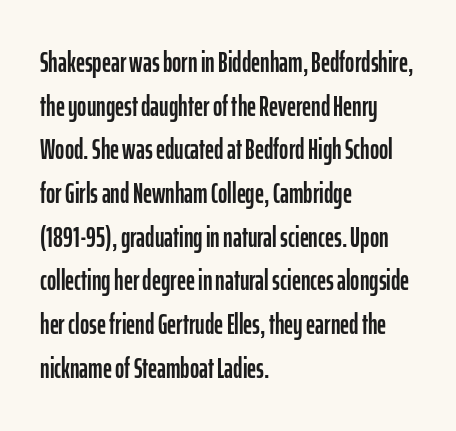
The lettering stays uniformly vertical, giving the passage a roman look. Horizontal bands of white between lines are of average thickness. The text block is weighted toward the left margin, trailing off unevenly rightward. Plain, unruled lines of type. Character widths vary here, with narrow letters taking less room than wide ones. Letterform terminals end flat and unadorned throughout the passage.
